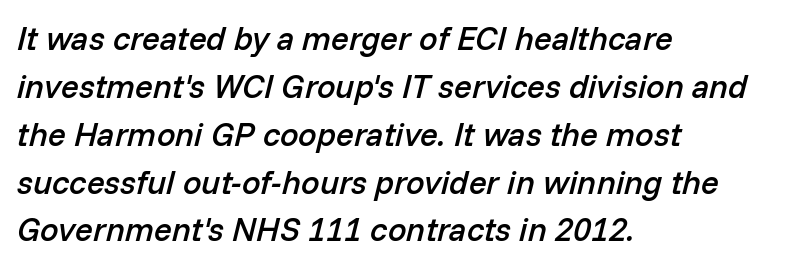
The strokes are fattened partway — semibold, not bold. A typesetter would call this proportional, since set widths differ per character. Tall strokes in this sample are angled rather than plumb. This rendering uses left alignment, leaving the right contour irregular.
